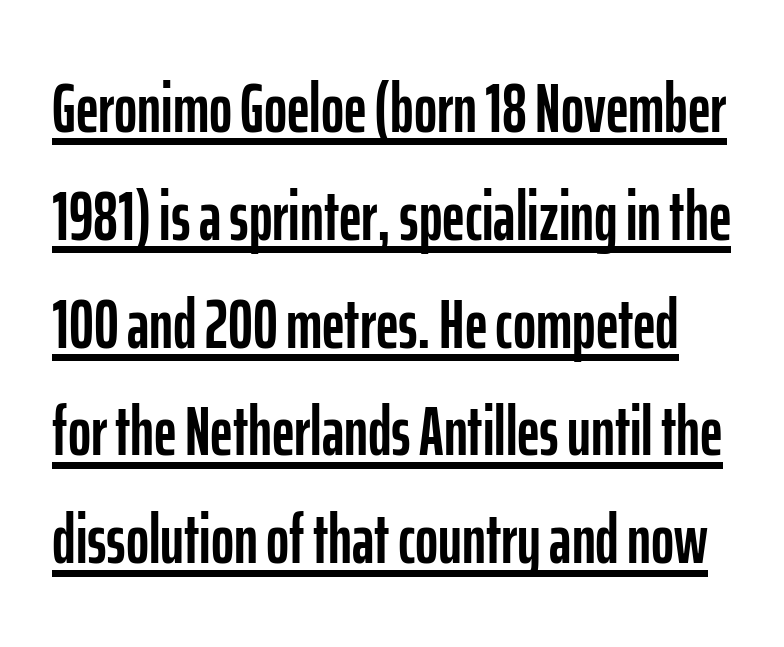
{"serif": "no", "italic": "no", "width": "condensed", "stroke_contrast": "low", "x_height": "medium", "monospaced": "no", "underline": "yes", "line_spacing": "normal", "line_spacing_ratio": 1.54, "letter_spacing": "normal", "letter_spacing_em": 0.0, "glyph_px": 70}
